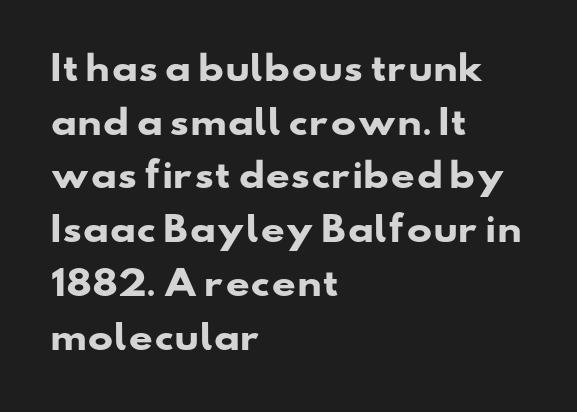
{"serif": "no", "bold": "yes", "weight": "heavy", "width": "wide", "stroke_contrast": "low", "x_height": "small", "monospaced": "no", "underline": "no", "align": "left", "line_spacing": "normal", "line_spacing_ratio": 1.58, "letter_spacing": "normal", "letter_spacing_em": 0.0, "glyph_px": 34}
